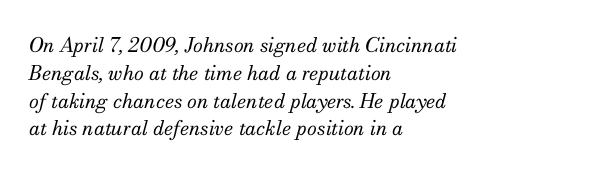
The image shows 20 px text type, italic (leaning right); set left-aligned, normal line spacing (1.39x), normal letter spacing, not underlined.
